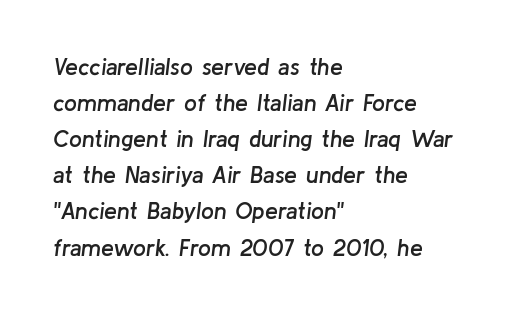
Q: Is the text bold? A: Semi-bold.
Q: Is the text italic (slanted)? A: Yes, it leans right by about 8 degrees.
Q: Is the text underlined? A: No.
Q: How is the paragraph aligned? A: Left-aligned.
Q: Is the spacing between letters normal or unusually wide? A: Normal.
Q: Is the spacing between lines tight, normal or loose? A: Normal.
